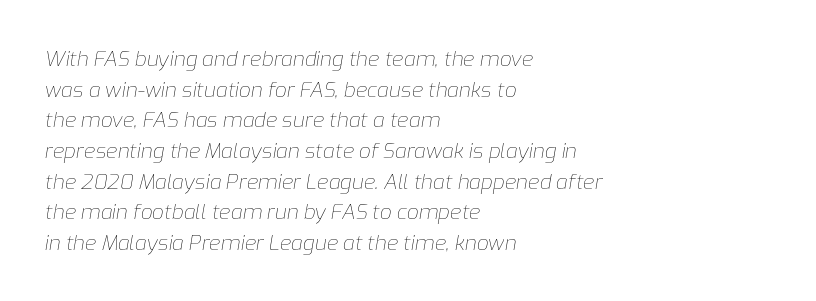
Words appear dense and cohesive because spacing is normal. These lines are set flush left with a ragged right edge. Rule under the text: the space is simply empty. You can tell it's italic because the verticals aren't actually vertical. Regarding leading, the lines here are spaced in the standard way. Caption: face not bold, strokes unweighted.
